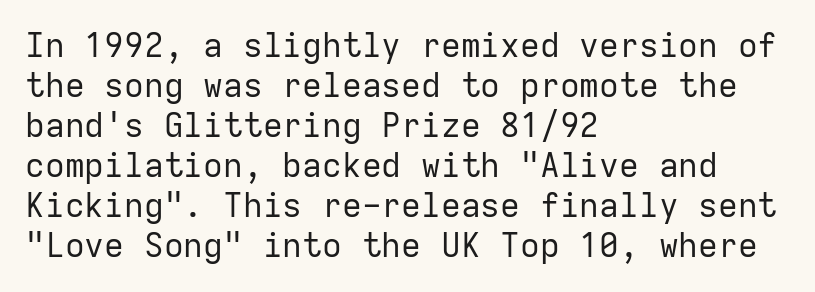
The image shows 33 px regular-weight sans-serif type, upright, monospaced; set left-aligned, line spacing 1.21x, normal letter spacing, not underlined; low stroke contrast and a medium x-height.
